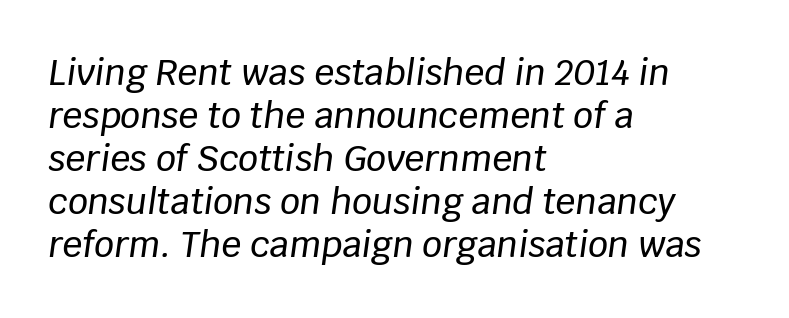
The image shows 35 px text type, italic (leaning right); set left-aligned, line spacing 1.23x, normal letter spacing, not underlined; low stroke contrast and a large x-height.
